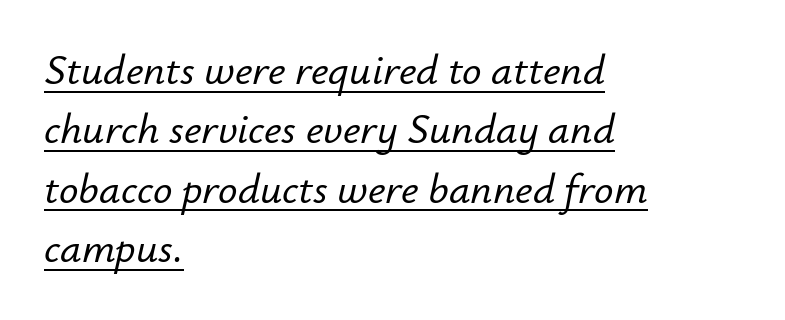
{"italic": "yes", "lean": "right", "slant_degrees": 12, "width": "normal", "stroke_contrast": "low", "x_height": "small", "monospaced": "no", "underline": "yes", "align": "left", "line_spacing": "normal", "line_spacing_ratio": 1.38, "letter_spacing": "normal", "letter_spacing_em": 0.0, "glyph_px": 43}
